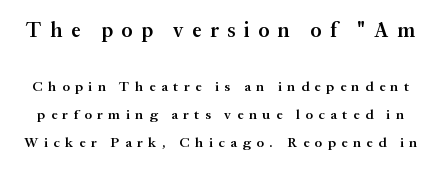
The first block has been scaled up relative to the second. Plain, unruled lines of type. One glance says open: line gaps are wider than usual. Moderately thickened strokes mark this as semibold type. It's the straight-up-and-down kind of type.
